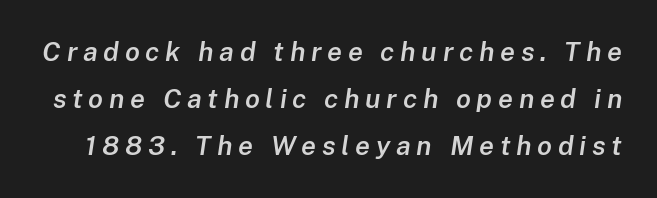
The lettering tilts uniformly, giving the passage an italic look. Observe the wide spacing: letters keep a clear distance from each other. Stroke thickness is moderately raised; the sample reads as semibold. Nobody drew a line under any word here.
